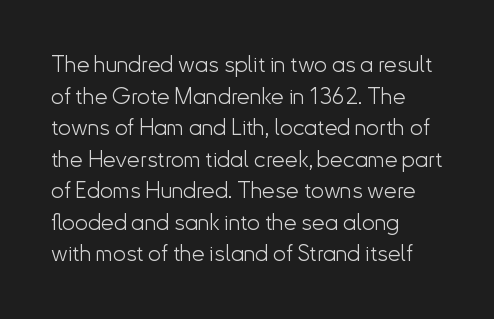
The strokes are not fattened; the text isn't bold. Beneath every word, the page is bare. Every row of glyphs begins at an identical x-position on the left. In terms of posture, this sample is upright.
